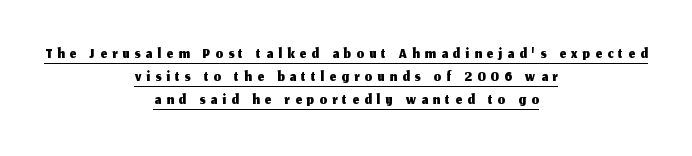
There is plenty of visible air inserted between adjacent glyphs. The rag falls on both sides of this text block equally. This sample carries an underscore along the baseline area. Italic? Not at all — the glyphs are vertical. Compared with typical paragraphs, the rows here are closer together.
